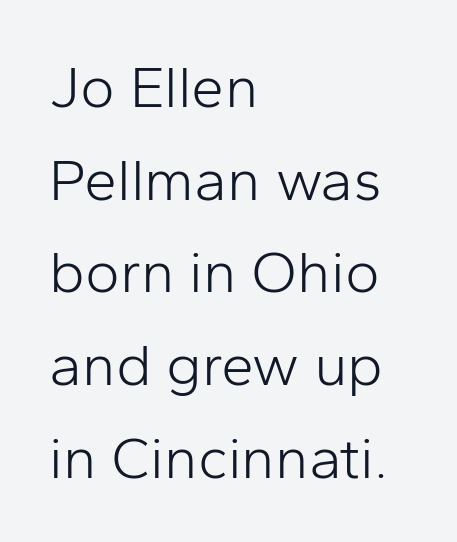
This rendering leaves character spacing at its baseline value. Honestly, there is no underline to notice here at all. Bold? No — there's no thickening of the strokes. Look at the bottom of the vertical strokes: they stop flat, with no serifs.
